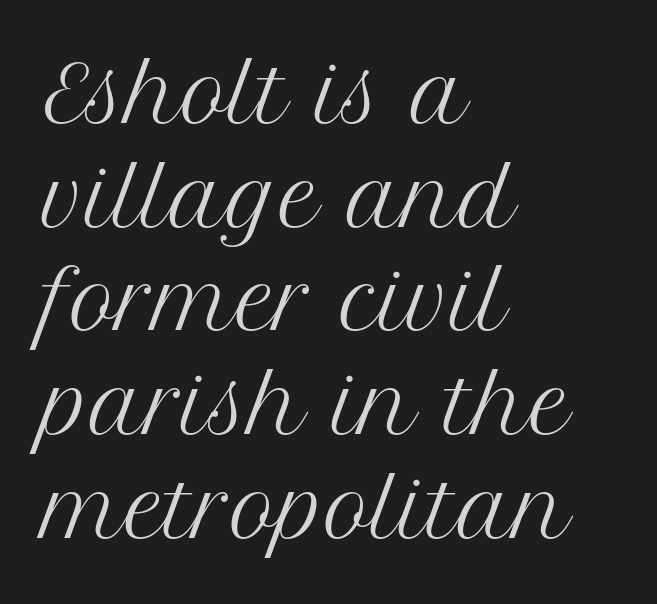
Q: Is the text bold? A: No.
Q: Is the text italic (slanted)? A: Yes.
Q: Is the typeface a serif or a sans-serif typeface? A: Serif.
Q: Is the text underlined? A: No.
Q: How is the paragraph aligned? A: Left-aligned.
Q: Is the spacing between letters normal or unusually wide? A: Normal.
Q: Is the spacing between lines tight, normal or loose? A: Normal.
Q: Width (condensed, normal, or wide)? A: Normal.
Q: Stroke contrast? A: Medium.
Q: x-height? A: Medium.
Q: Monospaced? A: No.
